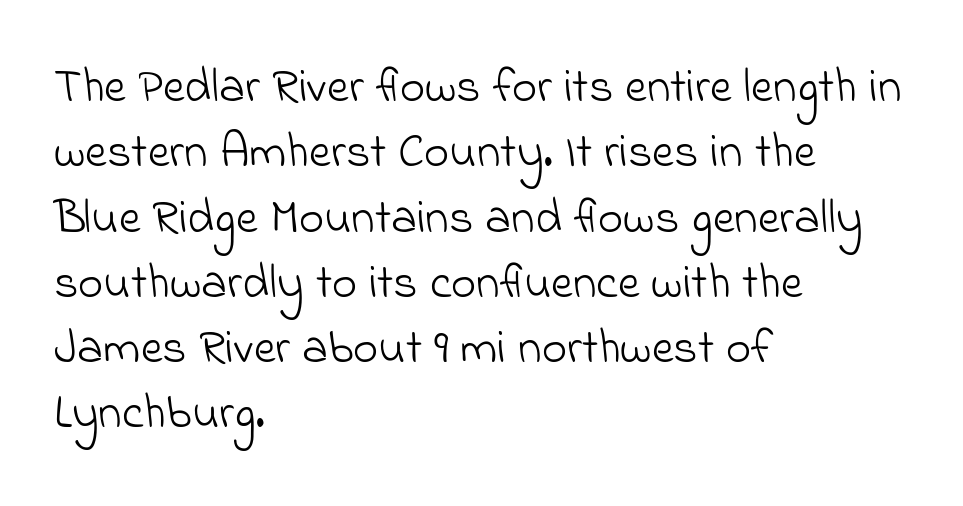
{"serif": "no", "bold": "no", "weight": "light", "width": "normal", "stroke_contrast": "low", "x_height": "small", "monospaced": "no", "underline": "no", "align": "left", "line_spacing": "normal", "line_spacing_ratio": 1.36, "letter_spacing": "normal", "letter_spacing_em": 0.0, "glyph_px": 48}
